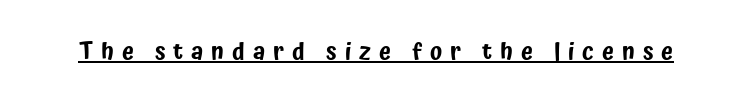
{"italic": "no", "underline": "yes", "letter_spacing": "wide", "letter_spacing_em": 0.33, "glyph_px": 24}
